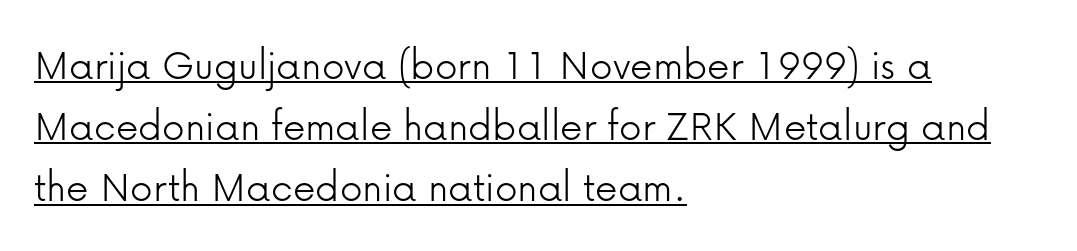
Check where the strokes stop: nothing finishes them off — pure sans. This sample keeps an unexceptional amount of space between lines. A rule runs beneath these lines of type. The ragged edge is on the right, which tells us the setting is flush left. Is this a fixed-width face? No — the glyphs have proportional, varying widths.
